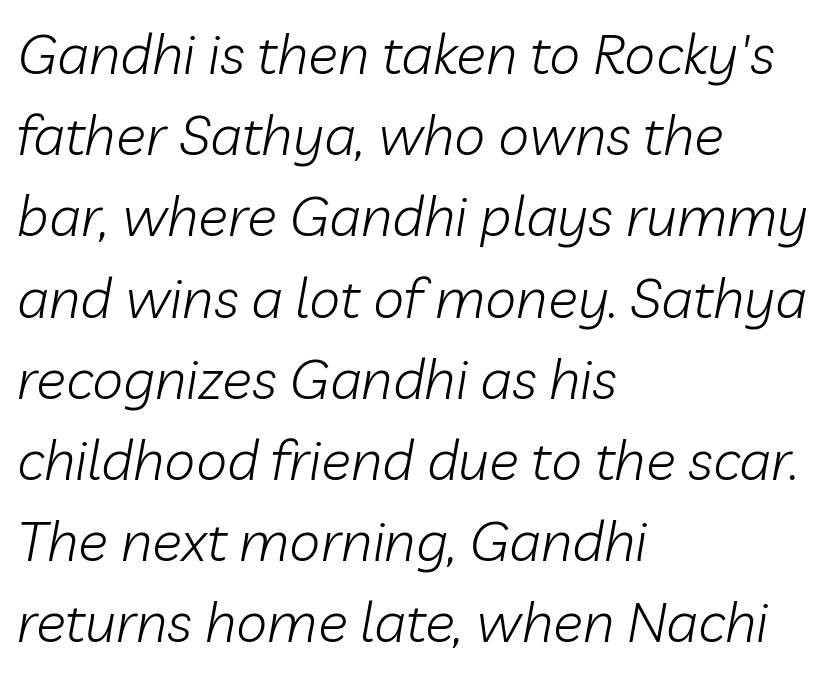
{"italic": "yes", "lean": "right", "slant_degrees": 10, "bold": "no", "weight": "light", "width": "normal", "stroke_contrast": "low", "x_height": "medium", "monospaced": "no", "underline": "no", "align": "left", "line_spacing": "normal", "line_spacing_ratio": 1.45, "letter_spacing": "normal", "letter_spacing_em": 0.0, "glyph_px": 56}
